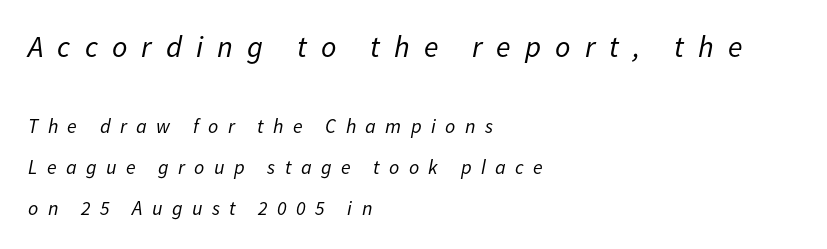
This is not heavy type; no bold has been used. Words appear elongated and porous because spacing is wide. Do the characters align in a grid? No, the font is proportional. Compared with ordinary roman type, these characters are visibly tilted. These lines stack with their left ends in a neat column. The space between consecutive lines is lavish.
